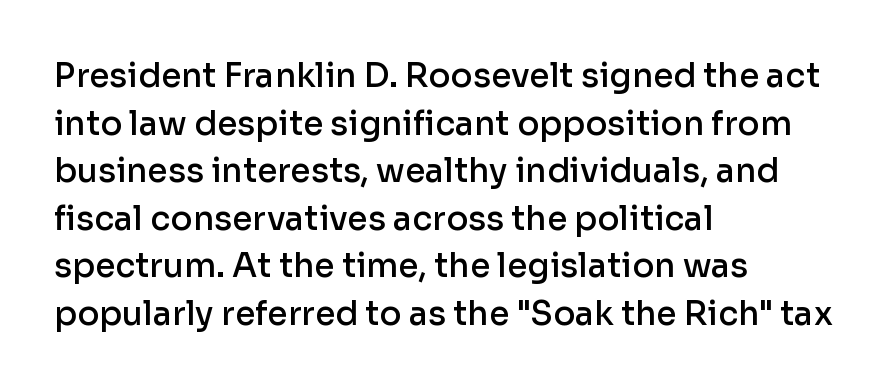
Q: Is the text bold? A: Semi-bold.
Q: Is the text italic (slanted)? A: No, it is upright.
Q: Is the typeface a serif or a sans-serif typeface? A: Sans-serif.
Q: Is the text underlined? A: No.
Q: How is the paragraph aligned? A: Left-aligned.
Q: Is the spacing between letters normal or unusually wide? A: Normal.
Q: Is the spacing between lines tight, normal or loose? A: Normal.
Q: Width (condensed, normal, or wide)? A: Normal.
Q: Stroke contrast? A: Low.
Q: x-height? A: Medium.
Q: Monospaced? A: No.
